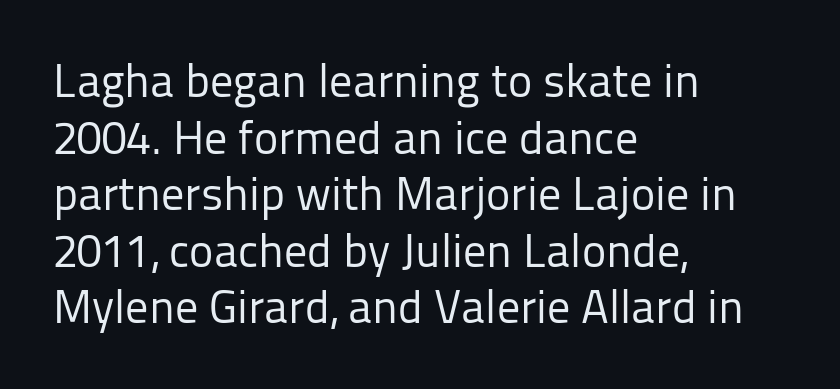
No extra ink here — the face is not bold. Layout note: lines flush left. This is sans-serif lettering, the kind often seen on screens and signage. Here the glyphs are tracked normally, forming tight word shapes. The specimen reads as upright at a glance.
